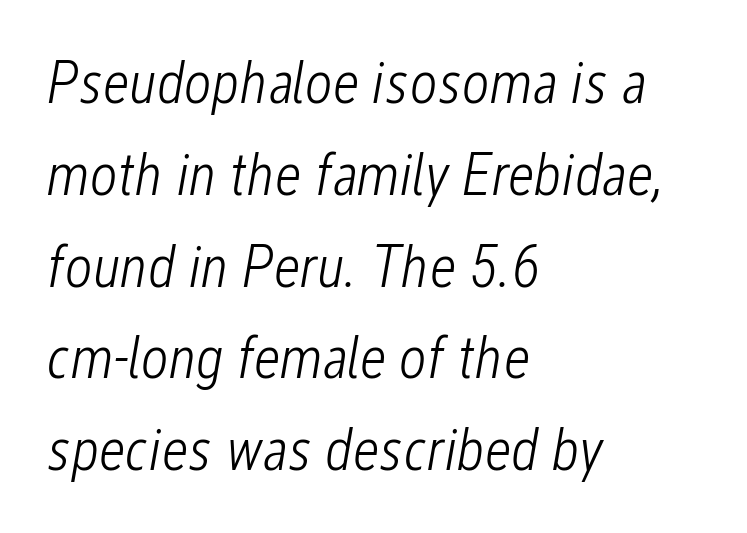
Q: Is the text bold? A: No.
Q: Is the text italic (slanted)? A: Yes, it leans right by about 12 degrees.
Q: Is the text underlined? A: No.
Q: How is the paragraph aligned? A: Left-aligned.
Q: Is the spacing between letters normal or unusually wide? A: Normal.
Q: Is the spacing between lines tight, normal or loose? A: Normal.
Q: Width (condensed, normal, or wide)? A: Condensed.
Q: Stroke contrast? A: Low.
Q: x-height? A: Medium.
Q: Monospaced? A: No.
